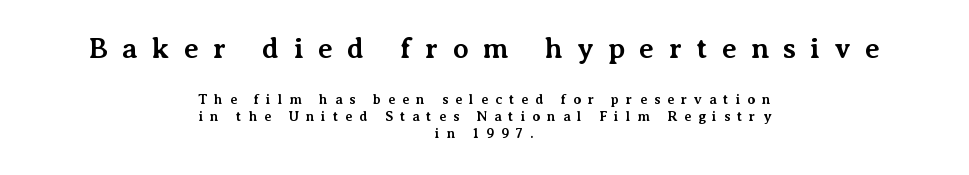
{"serif": "yes", "italic": "no", "bold": "yes", "weight": "bold", "width": "normal", "stroke_contrast": "medium", "x_height": "medium", "monospaced": "no", "underline": "no", "align": "center", "line_spacing_ratio": 1.23, "letter_spacing": "wide", "letter_spacing_em": 0.49, "larger_block": "first", "size_ratio": 2.07, "glyph_px": 29}
